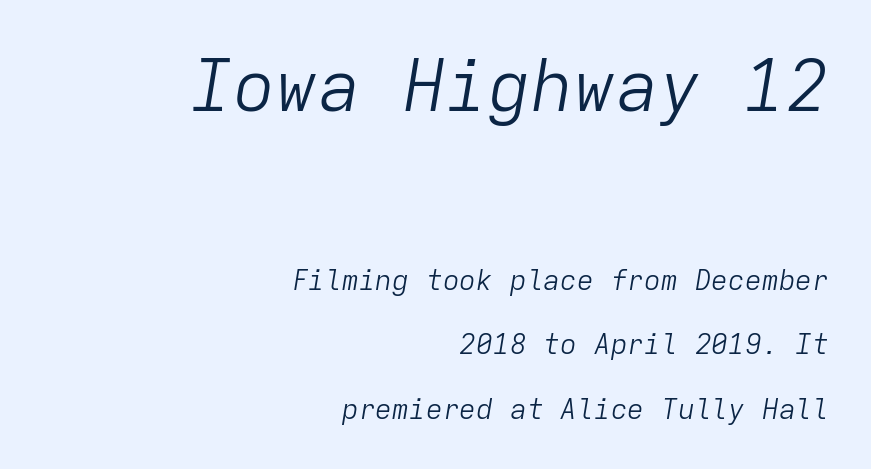
{"italic": "yes", "lean": "right", "slant_degrees": 9, "bold": "no", "weight": "light", "width": "normal", "stroke_contrast": "low", "x_height": "medium", "monospaced": "yes", "underline": "no", "align": "right", "line_spacing": "loose", "line_spacing_ratio": 2.3, "letter_spacing": "normal", "letter_spacing_em": 0.0, "larger_block": "first", "size_ratio": 2.54, "glyph_px": 71}
